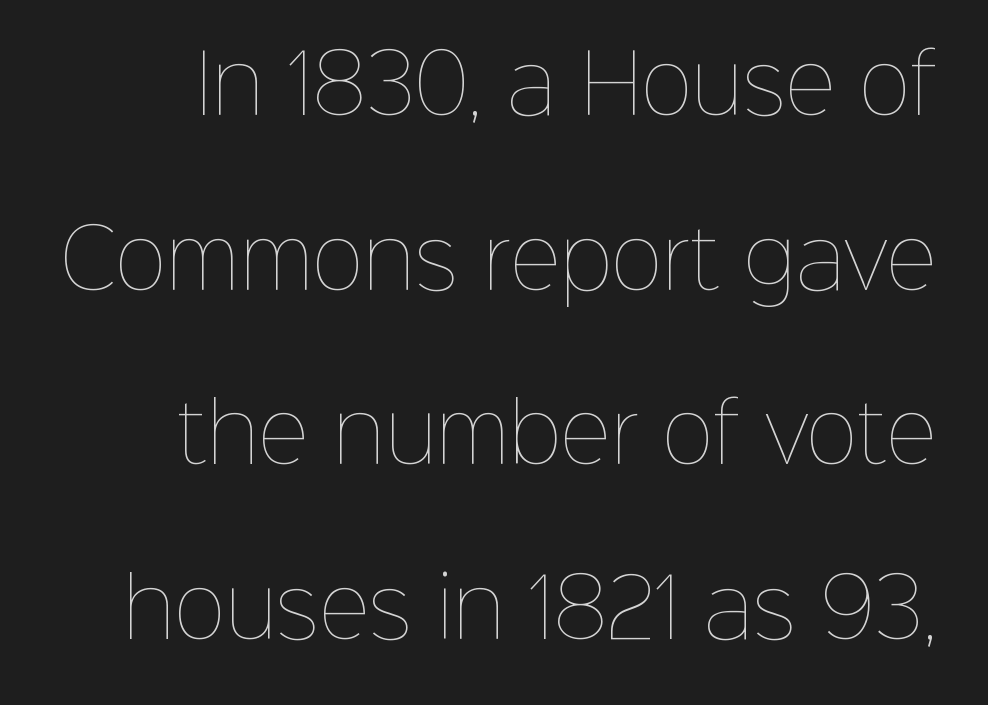
The image shows 79 px thin type, upright; set loose line spacing (2.21x), normal letter spacing, not underlined; low stroke contrast and a medium x-height.
